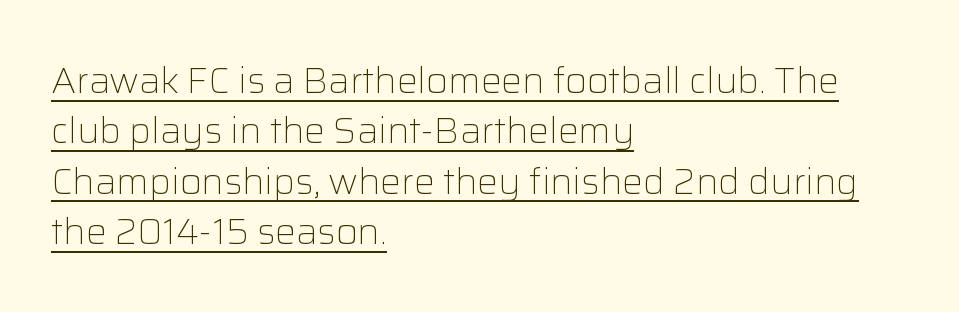
The image shows 37 px light sans-serif type, upright; set left-aligned, normal line spacing (1.36x), normal letter spacing, underlined; low stroke contrast and a medium x-height.
